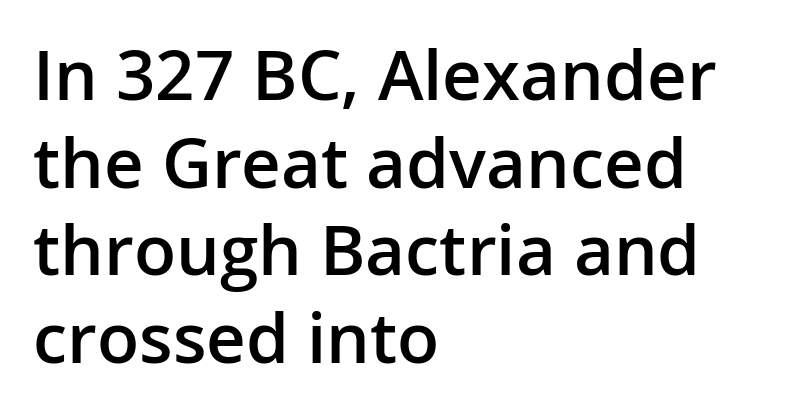
{"serif": "no", "italic": "no", "bold": "semi", "weight": "semibold", "width": "normal", "stroke_contrast": "low", "x_height": "medium", "monospaced": "no", "underline": "no", "align": "left", "line_spacing": "normal", "line_spacing_ratio": 1.27, "letter_spacing": "normal", "letter_spacing_em": 0.0, "glyph_px": 69}
